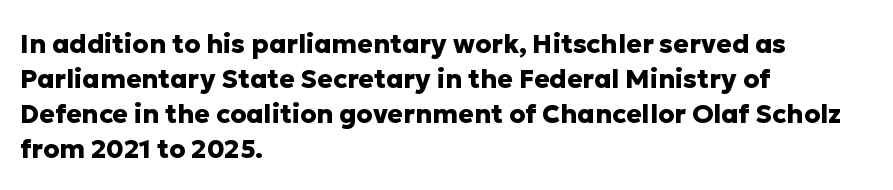
Q: Is the text bold? A: Yes.
Q: Is the text italic (slanted)? A: No, it is upright.
Q: Is the text underlined? A: No.
Q: How is the paragraph aligned? A: Left-aligned.
Q: Is the spacing between letters normal or unusually wide? A: Normal.
Q: Is the spacing between lines tight, normal or loose? A: Normal.
